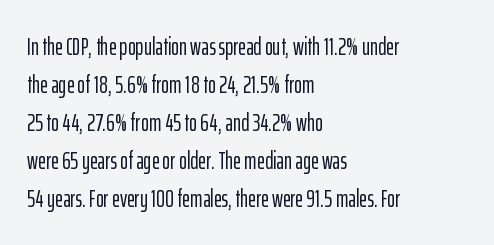
Q: Is the text italic (slanted)? A: No, it is upright.
Q: Is the text underlined? A: No.
Q: How is the paragraph aligned? A: Left-aligned.
Q: Is the spacing between letters normal or unusually wide? A: Normal.
Q: Is the spacing between lines tight, normal or loose? A: Normal.
